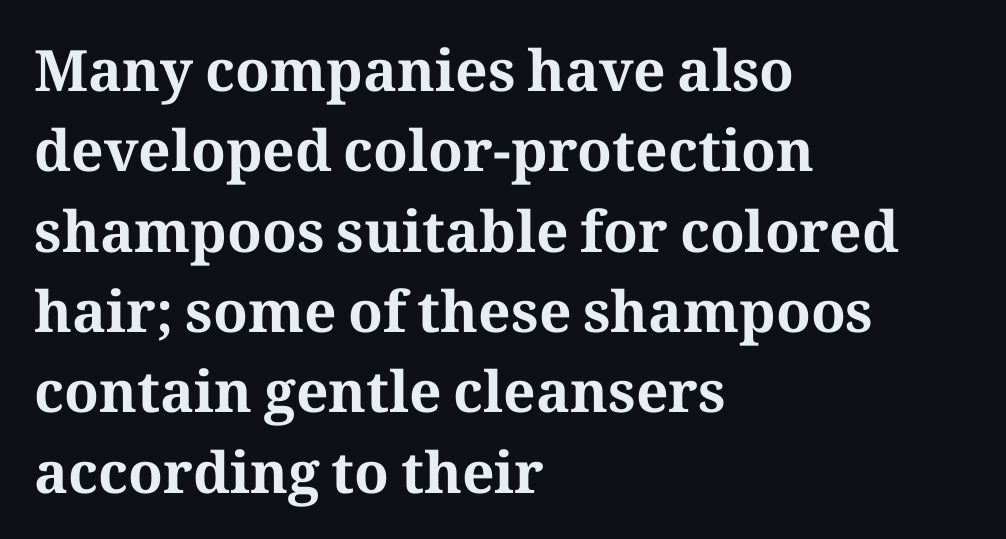
Clear beneath every line of the passage. Line beginnings align vertically; line endings do not. These lines keep a tight, regular rhythm from letter to letter. Bold? Absolutely — the strokes are thick and heavy.
